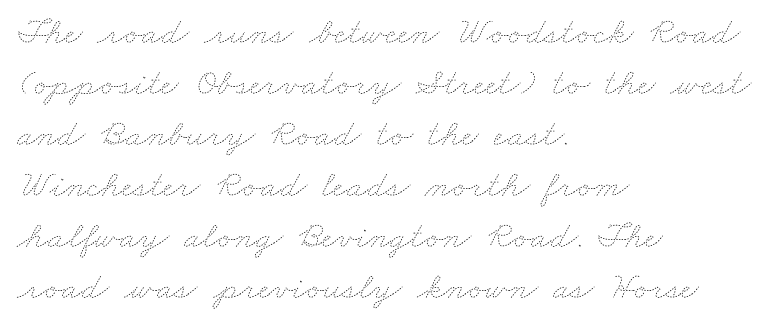
Q: Is the text bold? A: No.
Q: Is the text underlined? A: No.
Q: How is the paragraph aligned? A: Left-aligned.
Q: Is the spacing between letters normal or unusually wide? A: Normal.
Q: Is the spacing between lines tight, normal or loose? A: Normal.
Q: Width (condensed, normal, or wide)? A: Wide.
Q: Stroke contrast? A: Low.
Q: x-height? A: Small.
Q: Monospaced? A: No.
